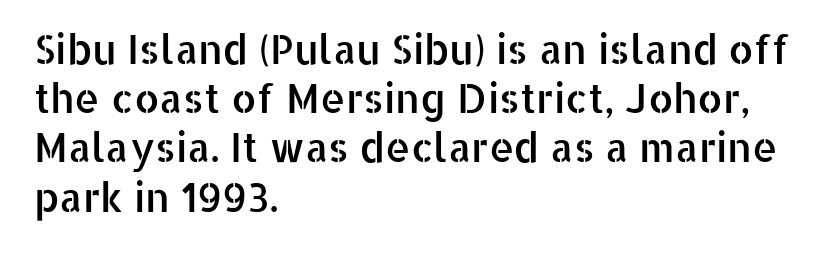
The image shows 40 px sans-serif type, upright; set left-aligned, line spacing 1.23x, normal letter spacing, not underlined; low stroke contrast and a medium x-height.
